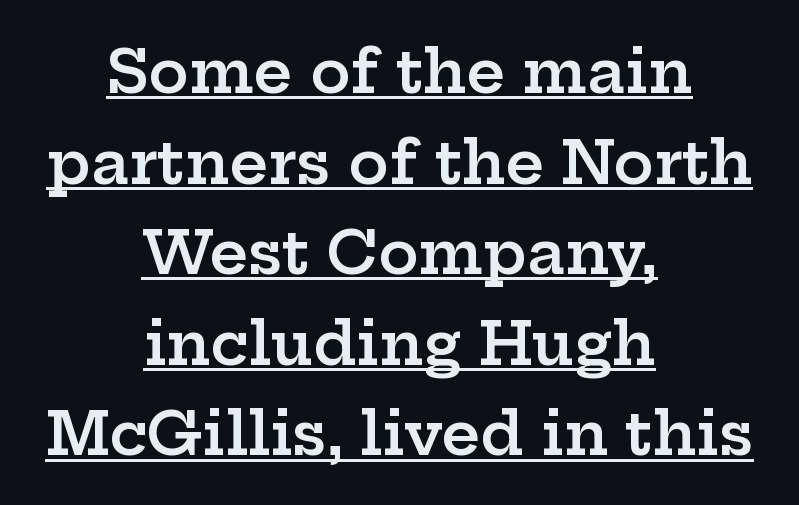
Q: Is the text bold? A: Semi-bold.
Q: Is the text italic (slanted)? A: No, it is upright.
Q: Is the typeface a serif or a sans-serif typeface? A: Serif.
Q: Is the text underlined? A: Yes.
Q: How is the paragraph aligned? A: Centered.
Q: Is the spacing between letters normal or unusually wide? A: Normal.
Q: Is the spacing between lines tight, normal or loose? A: Normal.
Q: Width (condensed, normal, or wide)? A: Wide.
Q: Stroke contrast? A: Low.
Q: x-height? A: Medium.
Q: Monospaced? A: No.
